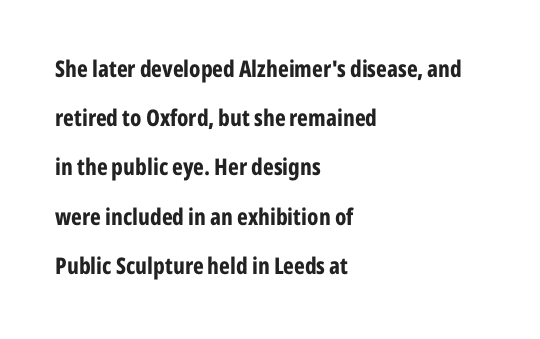
{"italic": "no", "bold": "yes", "underline": "no", "align": "left", "line_spacing": "loose", "line_spacing_ratio": 2.14, "letter_spacing": "normal", "letter_spacing_em": 0.0, "glyph_px": 23}
